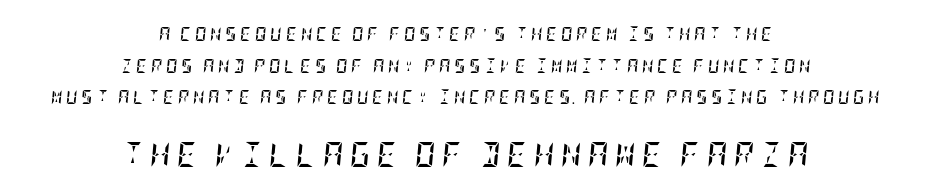
The image shows 25 px bold type, italic (leaning right); set centered, loose line spacing (2.26x), unusually wide letter spacing (+0.26 em), not underlined; the second (bottom) block is 1.79x larger.
